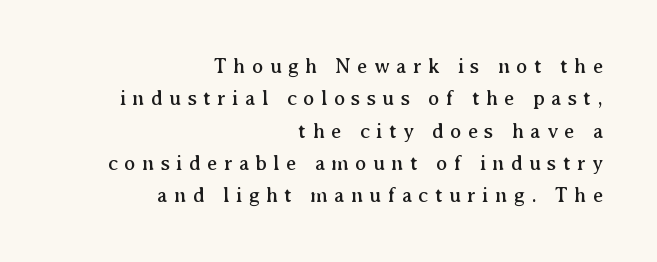
The image shows 21 px text type, upright; set right-aligned, normal line spacing (1.54x), unusually wide letter spacing (+0.3 em), not underlined.
